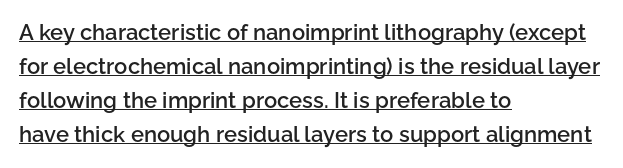
The image shows 22 px text type, upright; set left-aligned, normal line spacing (1.55x), normal letter spacing, underlined.
